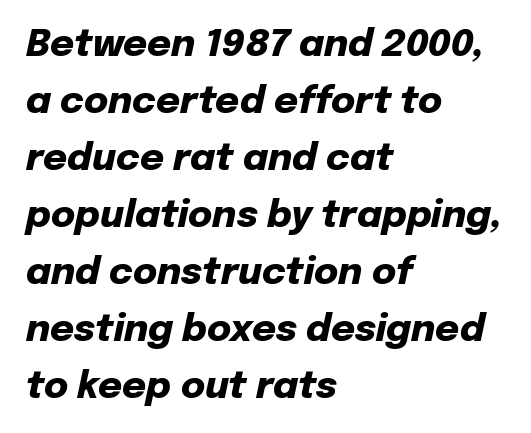
The image shows 37 px heavy type, italic (leaning right); set left-aligned, normal line spacing (1.54x), normal letter spacing, not underlined; low stroke contrast and a medium x-height.
